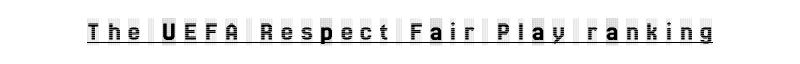
This rendering features underlined lettering. Tall strokes in this sample are plumb rather than angled. There is plenty of visible air inserted between adjacent glyphs.
